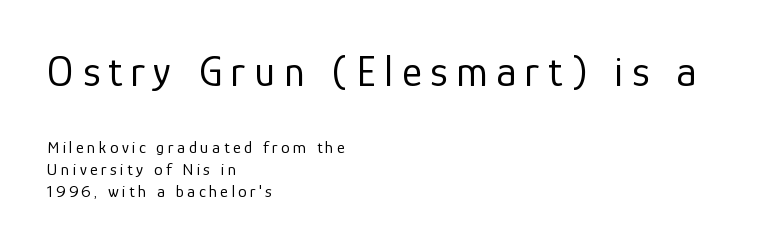
Q: Is the text bold? A: No.
Q: Is the text italic (slanted)? A: No, it is upright.
Q: Is the typeface a serif or a sans-serif typeface? A: Sans-serif.
Q: Is the text underlined? A: No.
Q: How is the paragraph aligned? A: Left-aligned.
Q: Is the spacing between letters normal or unusually wide? A: Unusually wide.
Q: Is the spacing between lines tight, normal or loose? A: Normal.
Q: Which block of text is set in a larger size, the first (top) or the second (bottom)? A: The first (top) one.
Q: Width (condensed, normal, or wide)? A: Normal.
Q: Stroke contrast? A: Low.
Q: x-height? A: Medium.
Q: Monospaced? A: No.
